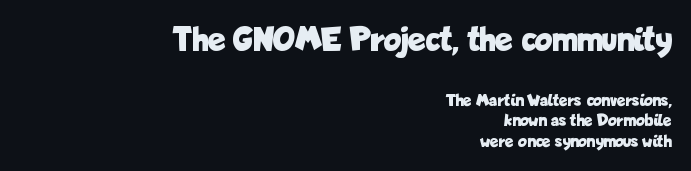
{"serif": "no", "italic": "no", "bold": "yes", "weight": "bold", "width": "condensed", "stroke_contrast": "low", "x_height": "medium", "monospaced": "no", "underline": "no", "align": "right", "line_spacing": "tight", "line_spacing_ratio": 1.14, "letter_spacing": "normal", "letter_spacing_em": 0.0, "larger_block": "first", "size_ratio": 2.0, "glyph_px": 36}
